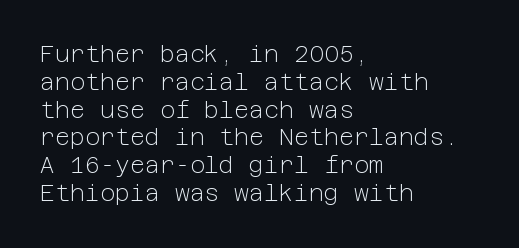
The image shows 23 px text type, upright; set left-aligned, line spacing 1.21x, normal letter spacing, not underlined.
